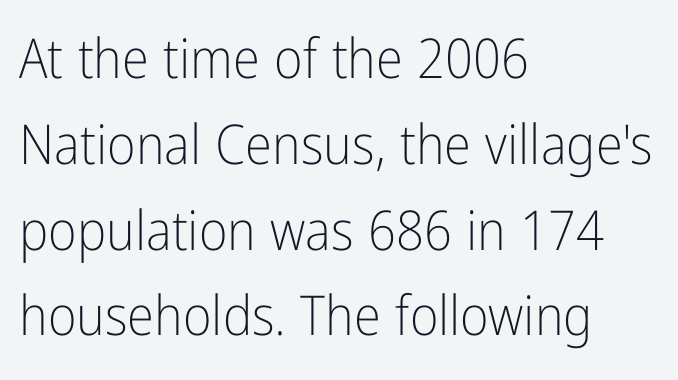
The image shows 55 px light, condensed sans-serif type, upright; set left-aligned, normal line spacing (1.56x), normal letter spacing, not underlined; low stroke contrast and a medium x-height.
